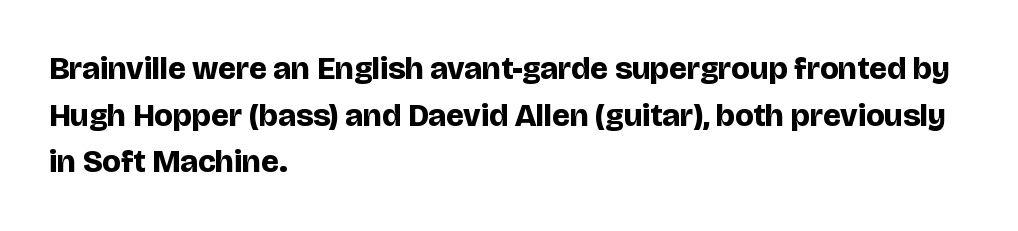
The image shows 32 px bold sans-serif type, upright; set left-aligned, normal line spacing (1.46x), normal letter spacing, not underlined; low stroke contrast and a large x-height.
